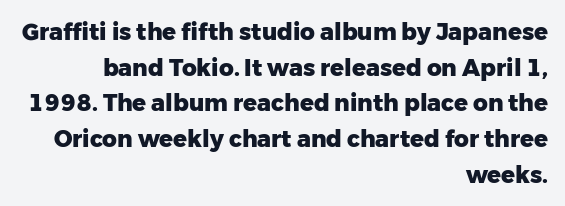
These lines were composed using upright roman letters. Heft: maximum for text — a bold. One-word summary of the alignment: right. Any mark beneath the type? The region is blank.
